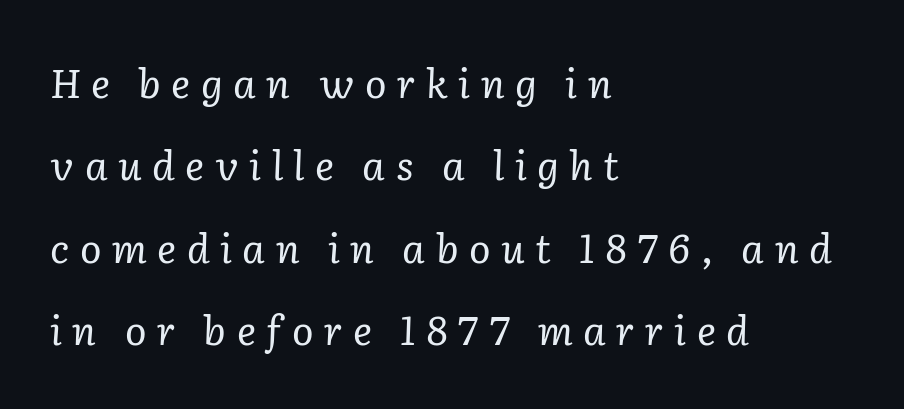
{"serif": "yes", "italic": "yes", "lean": "right", "slant_degrees": 2, "bold": "no", "weight": "regular", "width": "normal", "stroke_contrast": "low", "x_height": "medium", "monospaced": "no", "underline": "no", "align": "left", "line_spacing": "loose", "line_spacing_ratio": 2.06, "letter_spacing": "wide", "letter_spacing_em": 0.26, "glyph_px": 40}
